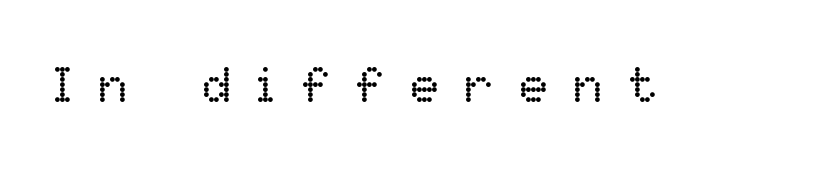
The image shows 50 px regular-weight type, upright; set unusually wide letter spacing (+0.49 em), not underlined; low stroke contrast and a medium x-height.
